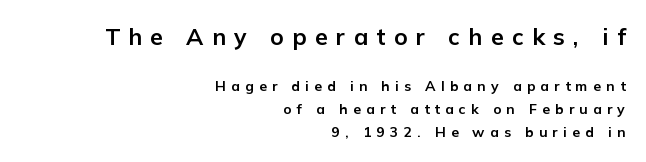
Q: Is the text bold? A: Yes.
Q: Is the text italic (slanted)? A: No, it is upright.
Q: Is the text underlined? A: No.
Q: How is the paragraph aligned? A: Right-aligned.
Q: Is the spacing between letters normal or unusually wide? A: Unusually wide.
Q: Is the spacing between lines tight, normal or loose? A: Normal.
Q: Which block of text is set in a larger size, the first (top) or the second (bottom)? A: The first (top) one.
